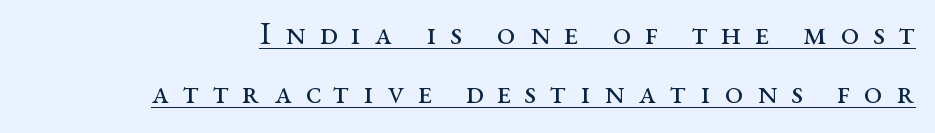
{"serif": "yes", "italic": "no", "bold": "no", "weight": "regular", "width": "wide", "stroke_contrast": "medium", "x_height": "medium", "monospaced": "no", "underline": "yes", "line_spacing_ratio": 1.78, "letter_spacing": "wide", "letter_spacing_em": 0.41, "glyph_px": 33}
